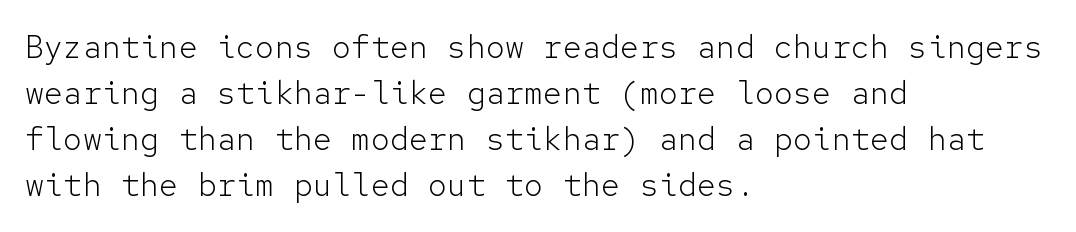
Q: Is the text bold? A: No.
Q: Is the text italic (slanted)? A: No, it is upright.
Q: Is the typeface a serif or a sans-serif typeface? A: Sans-serif.
Q: Is the text underlined? A: No.
Q: How is the paragraph aligned? A: Left-aligned.
Q: Is the spacing between letters normal or unusually wide? A: Normal.
Q: Is the spacing between lines tight, normal or loose? A: Normal.
Q: Width (condensed, normal, or wide)? A: Normal.
Q: Stroke contrast? A: Low.
Q: x-height? A: Medium.
Q: Monospaced? A: Yes.
